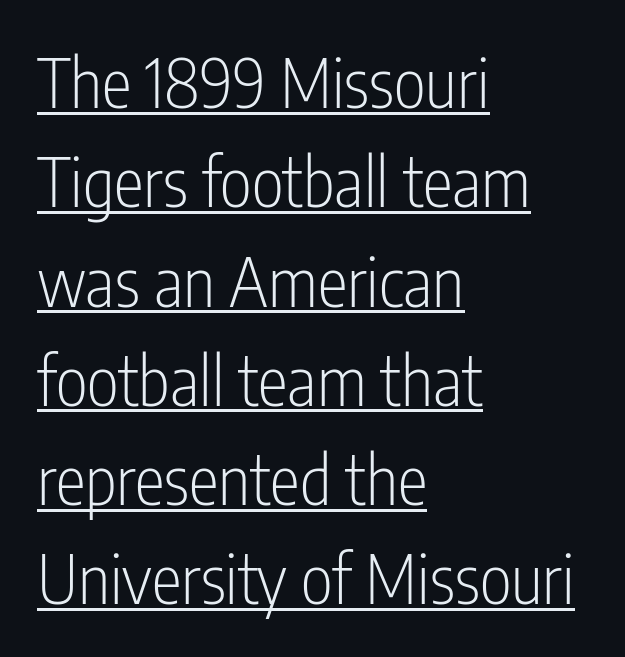
The image shows 68 px light, condensed sans-serif type, upright; set left-aligned, normal line spacing (1.46x), normal letter spacing, underlined; low stroke contrast and a medium x-height.
